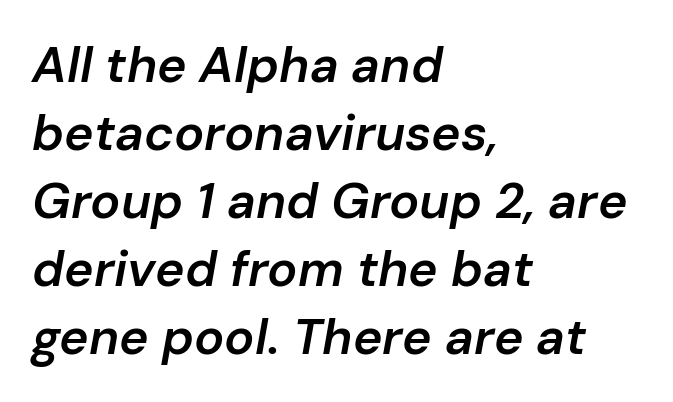
Q: Is the text bold? A: Semi-bold.
Q: Is the text italic (slanted)? A: Yes, it leans right by about 10 degrees.
Q: Is the text underlined? A: No.
Q: How is the paragraph aligned? A: Left-aligned.
Q: Is the spacing between letters normal or unusually wide? A: Normal.
Q: Is the spacing between lines tight, normal or loose? A: Normal.
Q: Width (condensed, normal, or wide)? A: Normal.
Q: Stroke contrast? A: Low.
Q: x-height? A: Medium.
Q: Monospaced? A: No.
